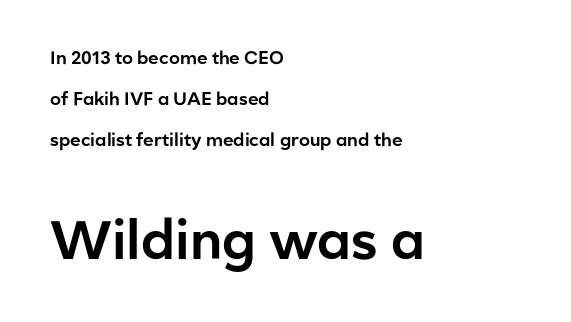
The passage shown begins with its smaller block and ends with its larger one. The horizontal fit of the characters is conventional and even. The typography opts for an upright posture over an oblique one. The passage shown stacks its lines with a broad gap. The passage shown is typed in a proportional face where columns would drift. The words here are not underlined.
